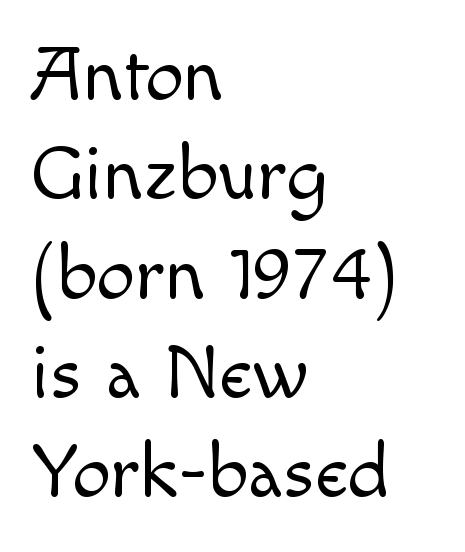
The image shows 77 px light sans-serif type, upright; set left-aligned, normal line spacing (1.29x), normal letter spacing, not underlined; a small x-height.
